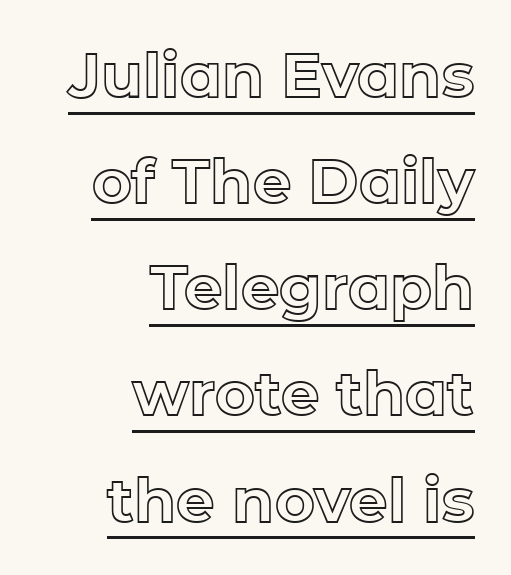
The image shows 61 px text type, upright; set right-aligned, line spacing 1.74x, normal letter spacing, underlined; a medium x-height.
